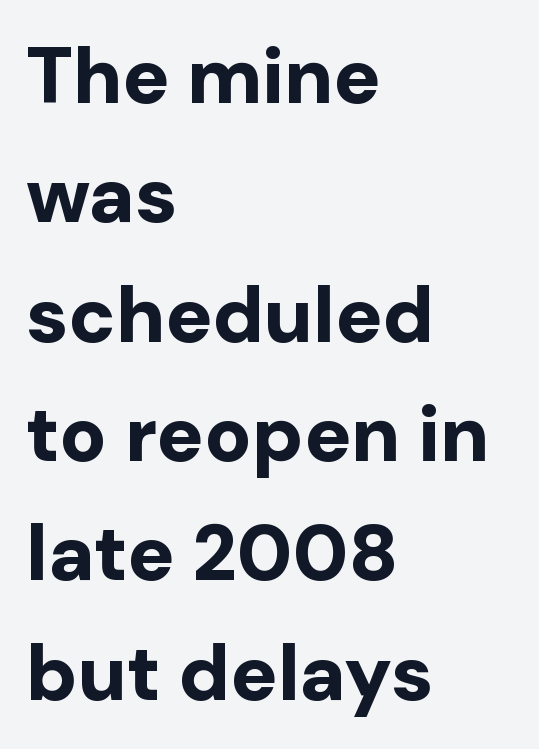
Each new line begins a customary step beneath the previous one. Each letter keeps its own natural width here, so spacing adapts to shape. Unmarked baselines from the first word to the last. The typesetter chose a ragged-right arrangement here. Is this a sans? Yes — the strokes have no serifs. Compared with an ordinary text face, these strokes are far heavier — a full bold.
